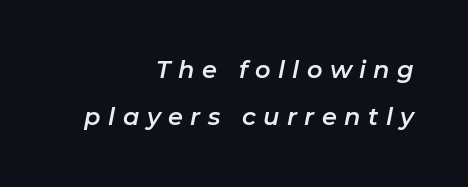
{"italic": "yes", "lean": "right", "slant_degrees": 11, "underline": "no", "align": "right", "line_spacing": "loose", "line_spacing_ratio": 1.96, "letter_spacing": "wide", "letter_spacing_em": 0.31, "glyph_px": 24}
